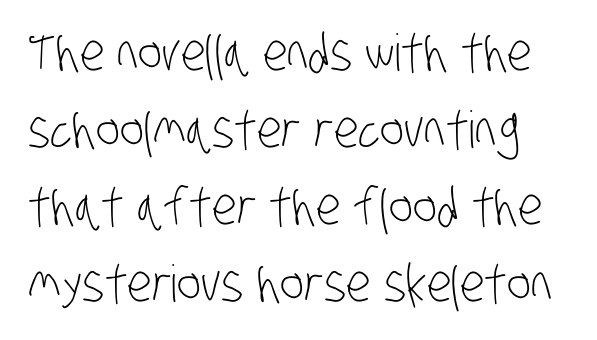
{"serif": "no", "bold": "no", "weight": "light", "width": "condensed", "stroke_contrast": "low", "x_height": "large", "monospaced": "no", "underline": "no", "line_spacing": "normal", "line_spacing_ratio": 1.51, "letter_spacing": "normal", "letter_spacing_em": 0.0, "glyph_px": 51}
